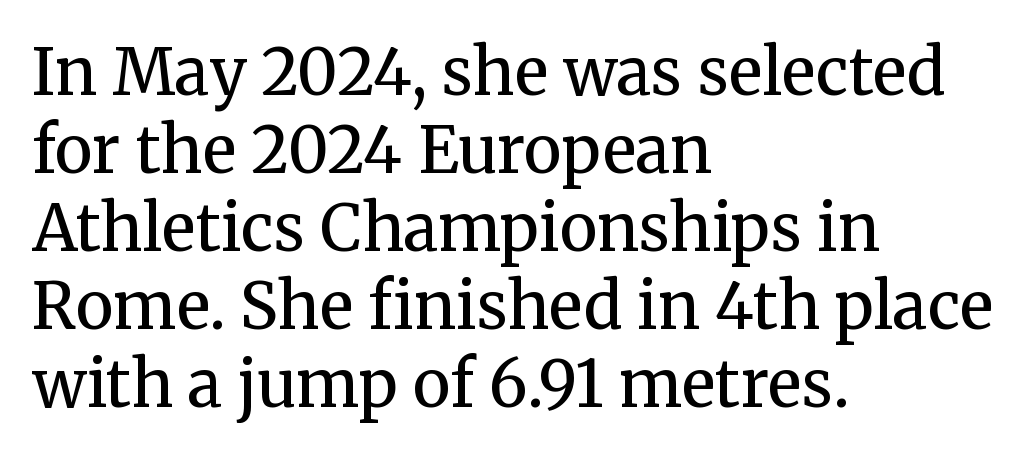
Q: Is the text bold? A: No.
Q: Is the text italic (slanted)? A: No, it is upright.
Q: Is the typeface a serif or a sans-serif typeface? A: Serif.
Q: Is the text underlined? A: No.
Q: How is the paragraph aligned? A: Left-aligned.
Q: Is the spacing between letters normal or unusually wide? A: Normal.
Q: Width (condensed, normal, or wide)? A: Normal.
Q: Stroke contrast? A: Medium.
Q: x-height? A: Medium.
Q: Monospaced? A: No.
